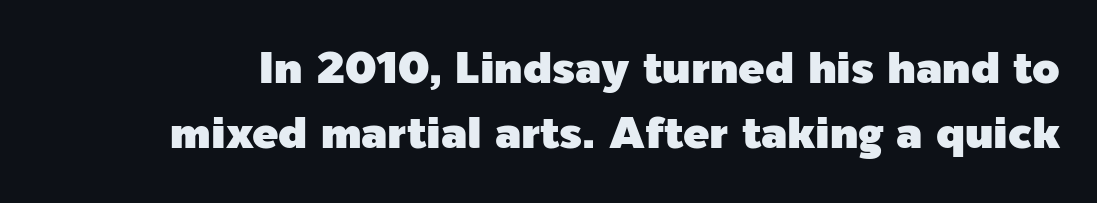
Q: Is the text italic (slanted)? A: No, it is upright.
Q: Is the typeface a serif or a sans-serif typeface? A: Sans-serif.
Q: Is the text underlined? A: No.
Q: Is the spacing between letters normal or unusually wide? A: Normal.
Q: Is the spacing between lines tight, normal or loose? A: Normal.
Q: Width (condensed, normal, or wide)? A: Normal.
Q: x-height? A: Medium.
Q: Monospaced? A: No.
